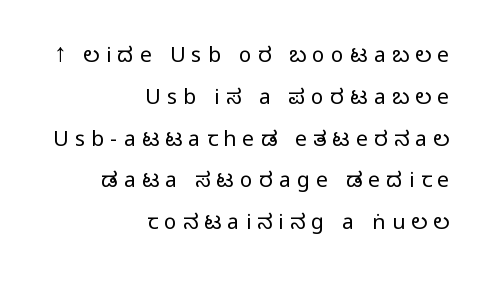
The image shows 21 px text type, upright; set right-aligned, loose line spacing (1.99x), unusually wide letter spacing (+0.3 em), not underlined.
